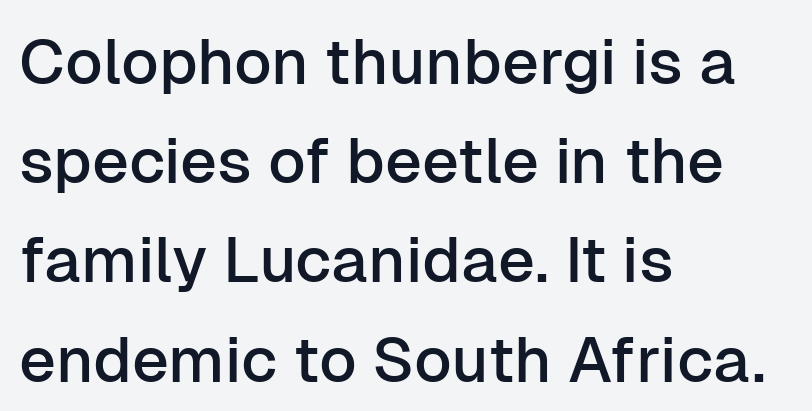
Q: Is the text italic (slanted)? A: No, it is upright.
Q: Is the typeface a serif or a sans-serif typeface? A: Sans-serif.
Q: Is the text underlined? A: No.
Q: How is the paragraph aligned? A: Left-aligned.
Q: Is the spacing between letters normal or unusually wide? A: Normal.
Q: Is the spacing between lines tight, normal or loose? A: Normal.
Q: Width (condensed, normal, or wide)? A: Normal.
Q: Stroke contrast? A: Low.
Q: x-height? A: Medium.
Q: Monospaced? A: No.
